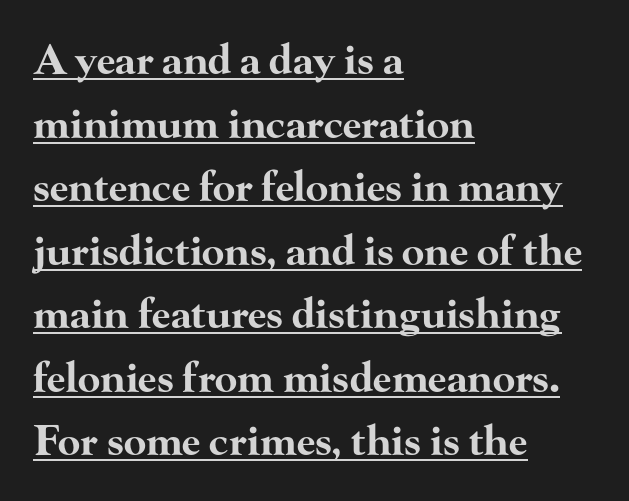
The image shows 41 px bold, wide serif type, upright; set left-aligned, normal line spacing (1.55x), normal letter spacing, underlined; high stroke contrast and a small x-height.
